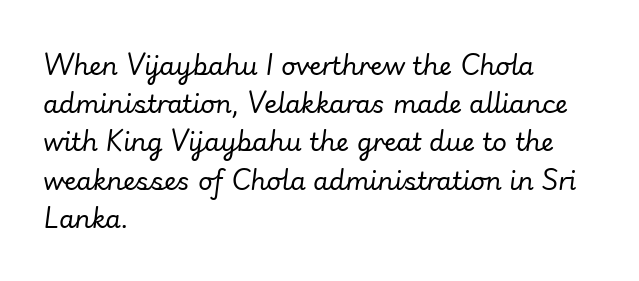
Q: Is the text bold? A: No.
Q: Is the text italic (slanted)? A: Yes, it leans right by about 7 degrees.
Q: Is the text underlined? A: No.
Q: How is the paragraph aligned? A: Left-aligned.
Q: Is the spacing between letters normal or unusually wide? A: Normal.
Q: Is the spacing between lines tight, normal or loose? A: Normal.
